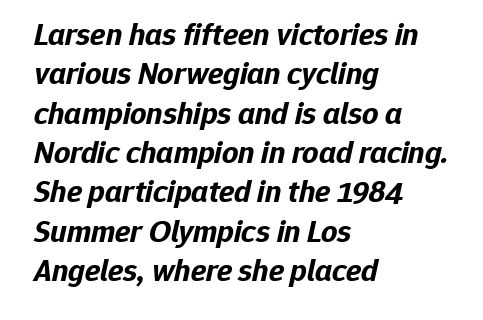
{"italic": "yes", "lean": "right", "slant_degrees": 12, "bold": "yes", "weight": "bold", "width": "normal", "stroke_contrast": "low", "x_height": "medium", "monospaced": "no", "underline": "no", "align": "left", "line_spacing_ratio": 1.23, "letter_spacing": "normal", "letter_spacing_em": 0.0, "glyph_px": 32}
